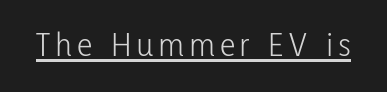
The image shows 35 px light, condensed sans-serif type, upright; set underlined; low stroke contrast and a medium x-height.
